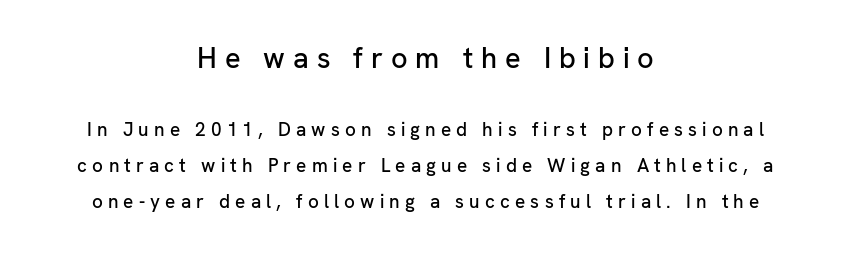
{"serif": "no", "italic": "no", "width": "normal", "stroke_contrast": "low", "x_height": "medium", "monospaced": "no", "underline": "no", "align": "center", "line_spacing": "loose", "line_spacing_ratio": 1.9, "letter_spacing": "wide", "letter_spacing_em": 0.27, "larger_block": "first", "size_ratio": 1.53, "glyph_px": 29}
